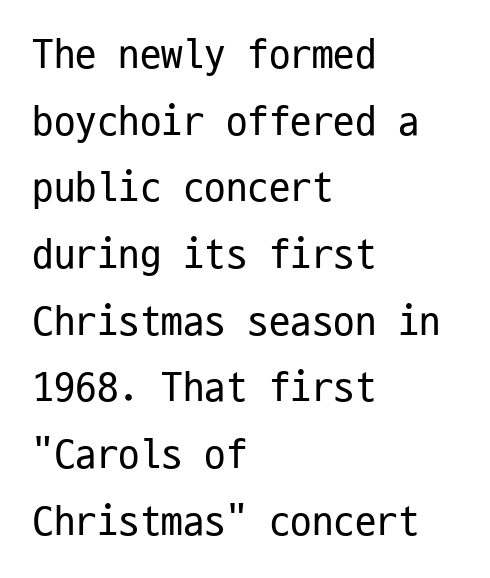
Q: Is the text bold? A: No.
Q: Is the text italic (slanted)? A: No, it is upright.
Q: Is the typeface a serif or a sans-serif typeface? A: Sans-serif.
Q: Is the text underlined? A: No.
Q: How is the paragraph aligned? A: Left-aligned.
Q: Is the spacing between letters normal or unusually wide? A: Normal.
Q: Is the spacing between lines tight, normal or loose? A: Normal.
Q: Width (condensed, normal, or wide)? A: Condensed.
Q: Stroke contrast? A: Low.
Q: x-height? A: Medium.
Q: Monospaced? A: Yes.
